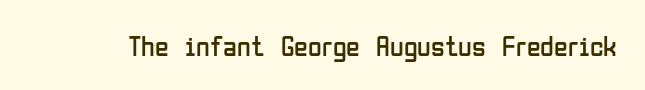
These lines are composed in type without serifs. Type without underlining. The letters advance in unequal steps, a hallmark of proportional type. Words appear dense and cohesive because spacing is normal.
